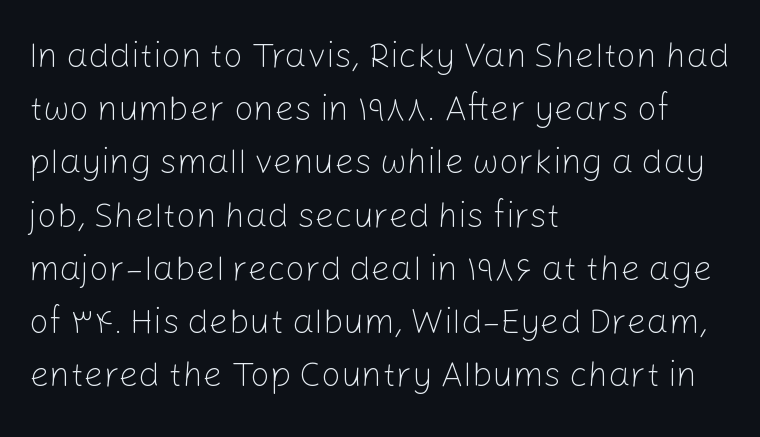
The baseline area is clear. Students, observe: this is what conventionally led text looks like. The rag falls on the right side of this text block. Note the varied advance widths — an 'i' is clearly narrower than an 'm'. The letters stand straight up with perfectly vertical stems.
